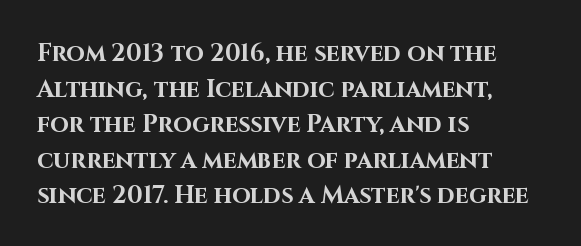
Q: Is the text bold? A: Yes.
Q: Is the text italic (slanted)? A: No, it is upright.
Q: Is the text underlined? A: No.
Q: How is the paragraph aligned? A: Left-aligned.
Q: Is the spacing between letters normal or unusually wide? A: Normal.
Q: Is the spacing between lines tight, normal or loose? A: Normal.
